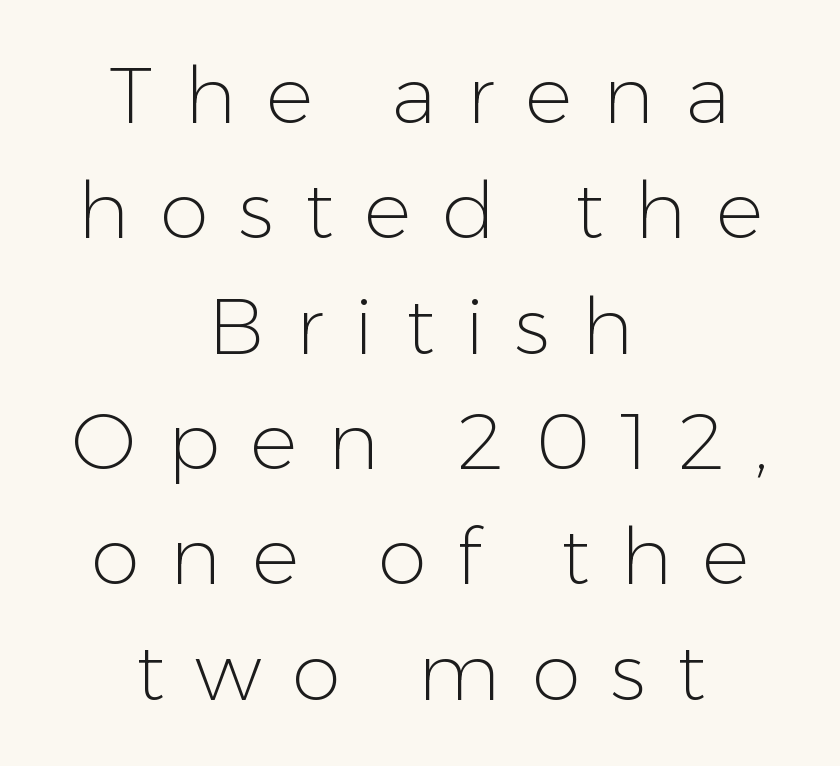
Q: Is the text bold? A: No.
Q: Is the text italic (slanted)? A: No, it is upright.
Q: Is the typeface a serif or a sans-serif typeface? A: Sans-serif.
Q: Is the text underlined? A: No.
Q: How is the paragraph aligned? A: Centered.
Q: Is the spacing between letters normal or unusually wide? A: Unusually wide.
Q: Is the spacing between lines tight, normal or loose? A: Normal.
Q: Width (condensed, normal, or wide)? A: Normal.
Q: Stroke contrast? A: Low.
Q: x-height? A: Medium.
Q: Monospaced? A: No.
